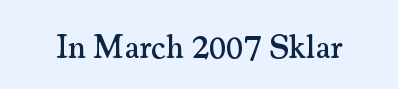
What kind of face is this? One with serifs. The axis of the letterforms is exactly vertical. No extra tracking has been applied to these lines. Honestly, there is no underline to notice here at all. Proportional: the letters do not fall into vertical columns.
